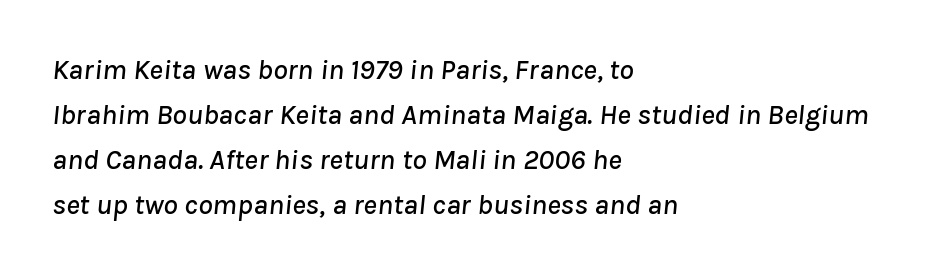
{"italic": "yes", "lean": "right", "slant_degrees": 8, "width": "normal", "stroke_contrast": "low", "x_height": "medium", "monospaced": "no", "underline": "no", "align": "left", "line_spacing": "normal", "line_spacing_ratio": 1.55, "letter_spacing": "normal", "letter_spacing_em": 0.0, "glyph_px": 29}
